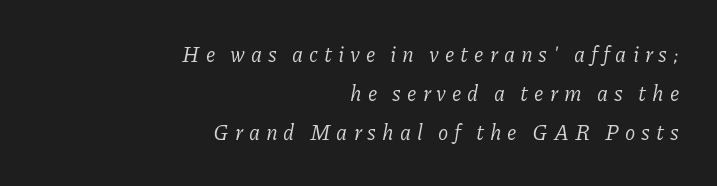
{"italic": "yes", "lean": "right", "slant_degrees": 11, "bold": "no", "underline": "no", "align": "right", "line_spacing_ratio": 1.86, "letter_spacing": "wide", "letter_spacing_em": 0.28, "glyph_px": 21}
